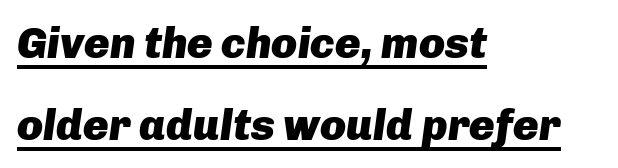
{"italic": "yes", "lean": "right", "slant_degrees": 8, "bold": "yes", "weight": "heavy", "width": "normal", "stroke_contrast": "low", "x_height": "medium", "monospaced": "no", "underline": "yes", "align": "left", "line_spacing": "loose", "line_spacing_ratio": 1.9, "letter_spacing": "normal", "letter_spacing_em": 0.0, "glyph_px": 43}
